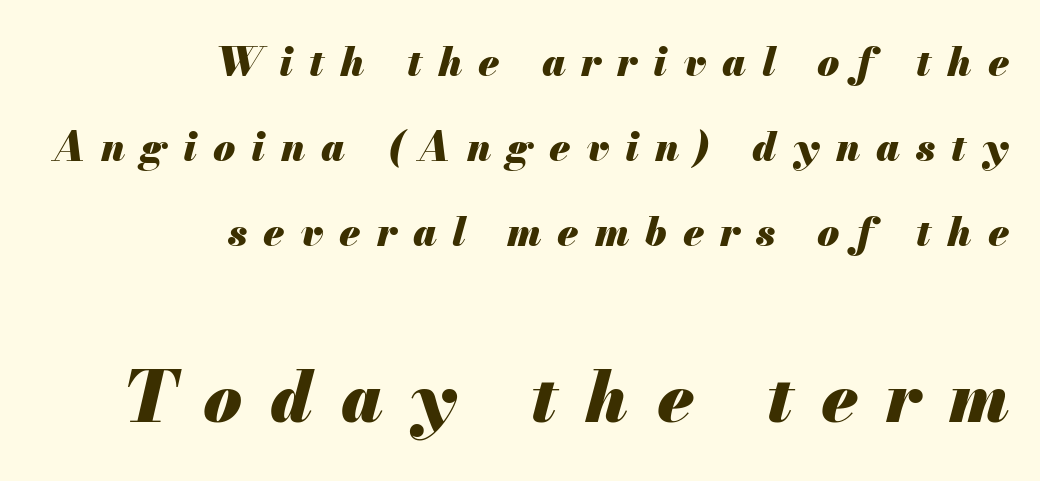
{"italic": "yes", "lean": "right", "slant_degrees": 13, "bold": "yes", "weight": "heavy", "width": "normal", "stroke_contrast": "medium", "x_height": "small", "monospaced": "no", "underline": "no", "align": "right", "line_spacing": "loose", "line_spacing_ratio": 2.13, "letter_spacing": "wide", "letter_spacing_em": 0.4, "larger_block": "second", "size_ratio": 1.75, "glyph_px": 70}
